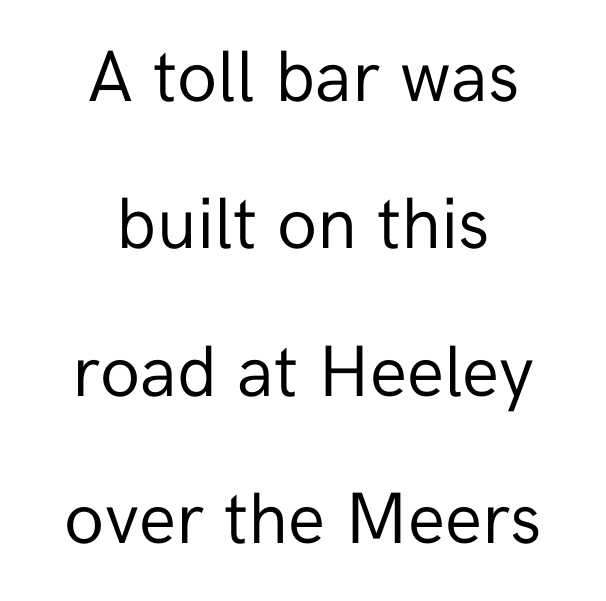
Q: Is the text bold? A: No.
Q: Is the text italic (slanted)? A: No, it is upright.
Q: Is the typeface a serif or a sans-serif typeface? A: Sans-serif.
Q: Is the text underlined? A: No.
Q: How is the paragraph aligned? A: Centered.
Q: Is the spacing between letters normal or unusually wide? A: Normal.
Q: Is the spacing between lines tight, normal or loose? A: Loose.
Q: Width (condensed, normal, or wide)? A: Normal.
Q: Stroke contrast? A: Low.
Q: x-height? A: Medium.
Q: Monospaced? A: No.
